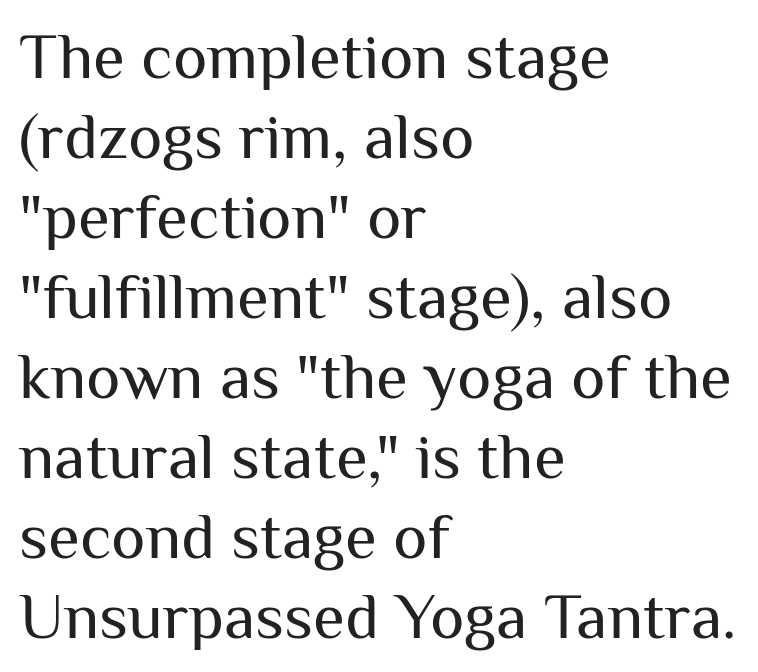
The image shows 65 px regular-weight sans-serif type, upright; set left-aligned, line spacing 1.23x, normal letter spacing, not underlined; medium stroke contrast and a medium x-height.
